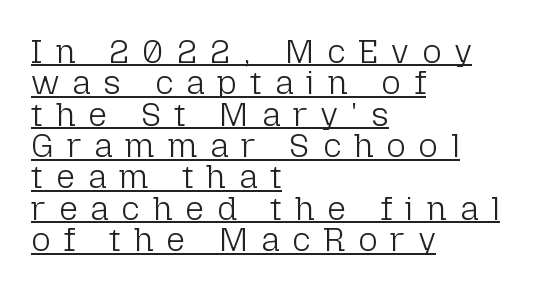
Left-aligned paragraph, ragged on the right. This sample trades vertical openness for compactness between lines. Here the designer chose a conventional face with non-uniform glyph widths. In terms of letterspacing, this is a distinctly airy, spread setting. The font's upright variant was chosen for this text. Caption: face not bold, strokes unweighted.
